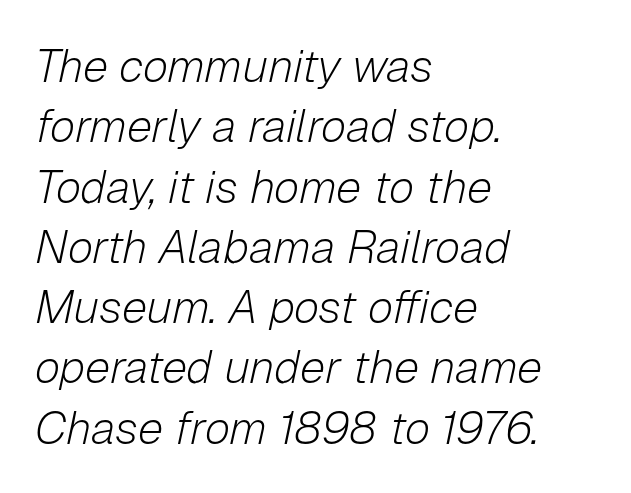
The image shows 46 px light type, italic (leaning right); set left-aligned, normal line spacing (1.31x), normal letter spacing, not underlined; low stroke contrast and a medium x-height.
